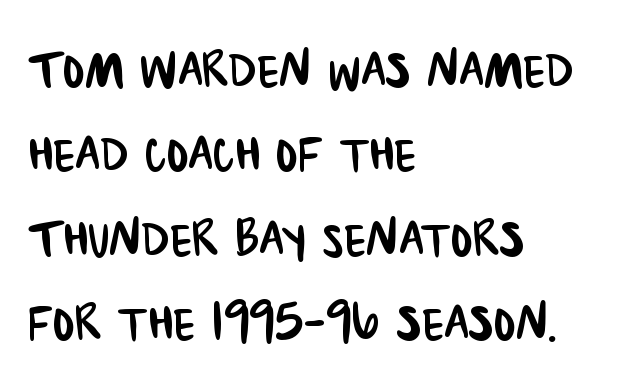
The space directly below the letters is spotless. This block has exactly the height ordinary leading produces. Proportional: the letters do not fall into vertical columns. Nobody touched the tracking dial on this one.
